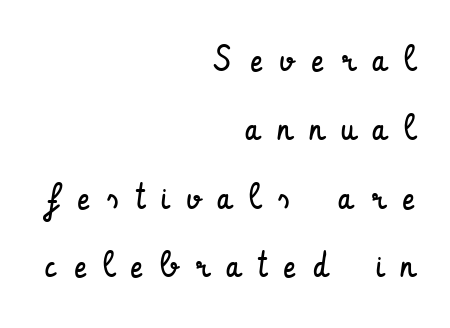
The image shows 36 px regular-weight, condensed sans-serif type, upright; set right-aligned, loose line spacing (1.91x), unusually wide letter spacing (+0.49 em), not underlined; low stroke contrast and a small x-height.
